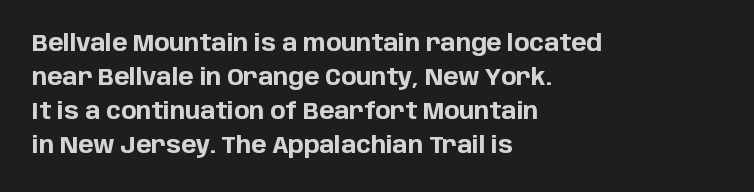
The strip under each line holds only bare page. How are the letters spaced? Ordinarily, with no added tracking. Line spacing here is normal. This rendering uses left alignment, leaving the right contour irregular. When letters stand straight like this, we call the style roman or upright. The rendering uses a bold face; every stroke is thick and dark.
